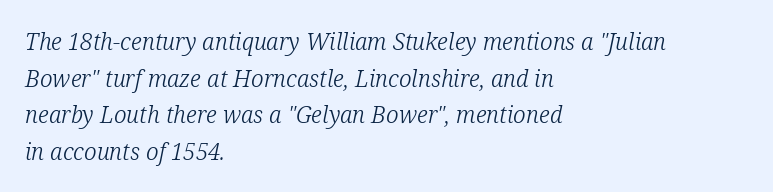
Q: Is the text bold? A: No.
Q: Is the text italic (slanted)? A: Yes, it leans right by about 12 degrees.
Q: Is the text underlined? A: No.
Q: How is the paragraph aligned? A: Left-aligned.
Q: Is the spacing between letters normal or unusually wide? A: Normal.
Q: Is the spacing between lines tight, normal or loose? A: Normal.
